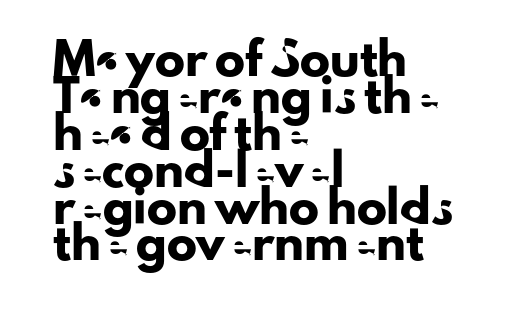
Q: Is the text italic (slanted)? A: No, it is upright.
Q: Is the typeface a serif or a sans-serif typeface? A: Sans-serif.
Q: Is the text underlined? A: No.
Q: How is the paragraph aligned? A: Left-aligned.
Q: Is the spacing between letters normal or unusually wide? A: Normal.
Q: Width (condensed, normal, or wide)? A: Normal.
Q: Stroke contrast? A: Low.
Q: x-height? A: Small.
Q: Monospaced? A: No.
